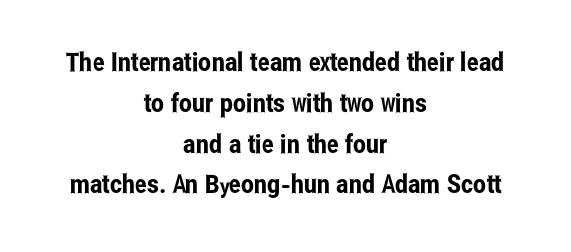
Q: Is the text italic (slanted)? A: No, it is upright.
Q: Is the text underlined? A: No.
Q: How is the paragraph aligned? A: Centered.
Q: Is the spacing between letters normal or unusually wide? A: Normal.
Q: Is the spacing between lines tight, normal or loose? A: Normal.
